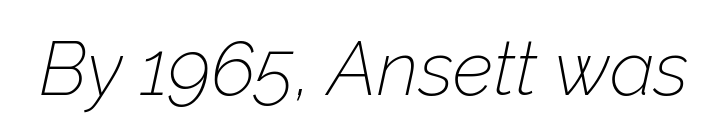
Do the characters align in a grid? No, the font is proportional. It's the slanting kind of type. Tracking value appears to be zero — textbook default spacing. Descender tails drop into unmarked territory.
